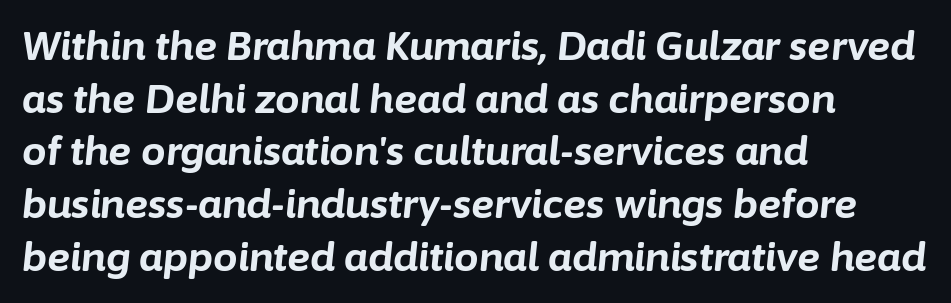
Character widths vary here, with narrow letters taking less room than wide ones. In terms of leading, this rendering sits right in the middle. Style check: oblique. This is heavy type, rendered in bold. The strip under each line holds only bare page.
